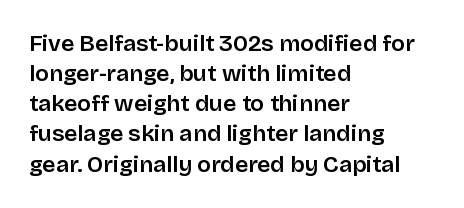
Q: Is the text italic (slanted)? A: No, it is upright.
Q: Is the text underlined? A: No.
Q: How is the paragraph aligned? A: Left-aligned.
Q: Is the spacing between letters normal or unusually wide? A: Normal.
Q: Is the spacing between lines tight, normal or loose? A: Normal.
